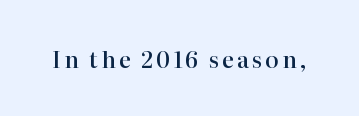
Q: Is the text bold? A: Semi-bold.
Q: Is the text italic (slanted)? A: No, it is upright.
Q: Is the text underlined? A: No.
